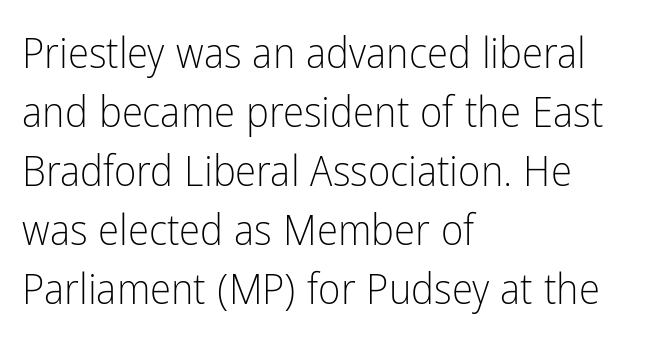
The image shows 43 px light, condensed sans-serif type, upright; set left-aligned, normal line spacing (1.37x), normal letter spacing, not underlined; low stroke contrast and a medium x-height.
